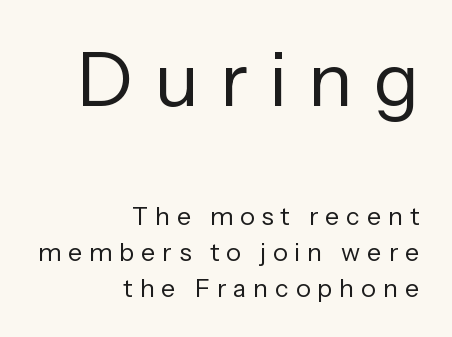
Q: Is the text bold? A: No.
Q: Is the text italic (slanted)? A: No, it is upright.
Q: Is the typeface a serif or a sans-serif typeface? A: Sans-serif.
Q: Is the text underlined? A: No.
Q: How is the paragraph aligned? A: Right-aligned.
Q: Is the spacing between letters normal or unusually wide? A: Unusually wide.
Q: Is the spacing between lines tight, normal or loose? A: Normal.
Q: Which block of text is set in a larger size, the first (top) or the second (bottom)? A: The first (top) one.
Q: Width (condensed, normal, or wide)? A: Normal.
Q: Stroke contrast? A: Low.
Q: x-height? A: Medium.
Q: Monospaced? A: No.
